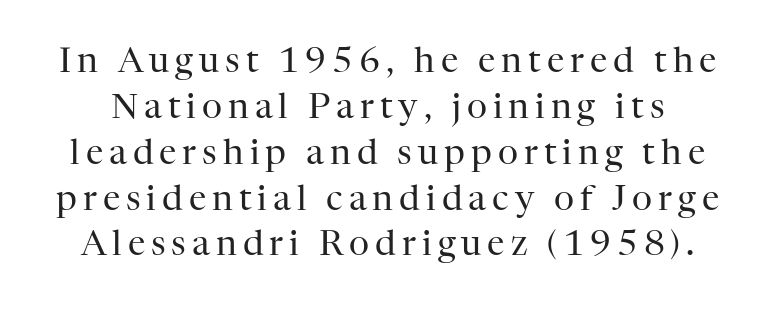
{"serif": "yes", "italic": "no", "bold": "no", "weight": "regular", "width": "normal", "stroke_contrast": "high", "x_height": "medium", "monospaced": "no", "underline": "no", "line_spacing": "normal", "line_spacing_ratio": 1.31, "glyph_px": 35}
